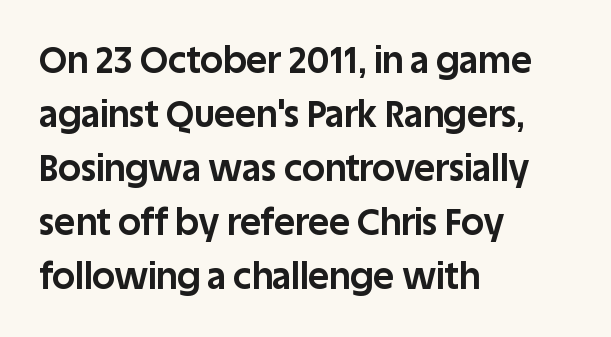
The image shows 36 px bold sans-serif type, upright; set left-aligned, normal line spacing (1.5x), normal letter spacing, not underlined; low stroke contrast and a large x-height.
